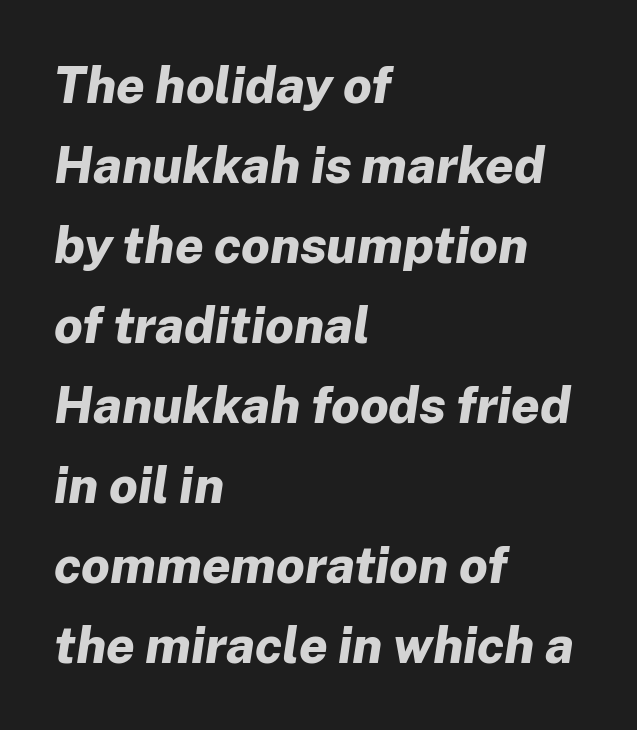
Q: Is the text bold? A: Yes.
Q: Is the text italic (slanted)? A: Yes, it leans right by about 8 degrees.
Q: Is the text underlined? A: No.
Q: How is the paragraph aligned? A: Left-aligned.
Q: Is the spacing between letters normal or unusually wide? A: Normal.
Q: Is the spacing between lines tight, normal or loose? A: Normal.
Q: Width (condensed, normal, or wide)? A: Normal.
Q: Stroke contrast? A: Low.
Q: x-height? A: Medium.
Q: Monospaced? A: No.
